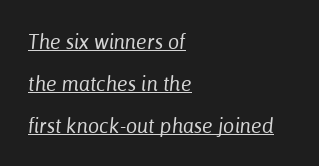
Q: Is the text bold? A: No.
Q: Is the text italic (slanted)? A: Yes, it leans right by about 6 degrees.
Q: Is the text underlined? A: Yes.
Q: How is the paragraph aligned? A: Left-aligned.
Q: Is the spacing between letters normal or unusually wide? A: Normal.
Q: Is the spacing between lines tight, normal or loose? A: Loose.
